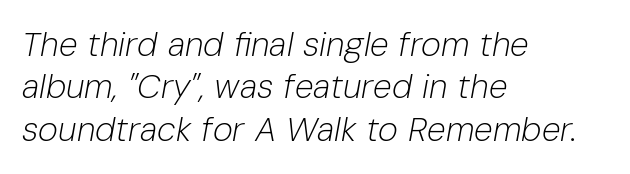
The image shows 34 px light type, italic (leaning right); set left-aligned, normal line spacing (1.25x), normal letter spacing, not underlined; low stroke contrast and a medium x-height.
